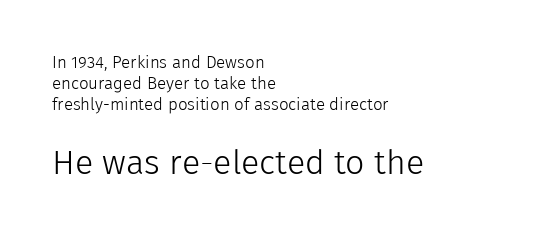
Check where the strokes stop: nothing finishes them off — pure sans. No extra tracking has been applied to these lines. Words float on clear page, feet unadorned. You can tell it's not italic because the verticals are truly vertical. Here the designer chose a conventional face with non-uniform glyph widths.
